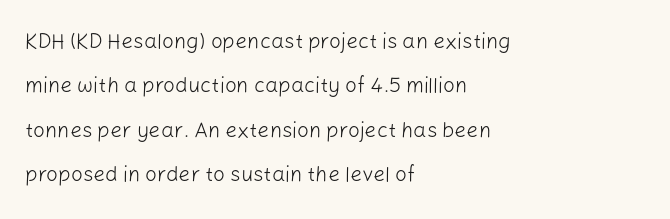
In terms of letterspacing, this is plain default setting. The typesetter chose a ragged-right arrangement here. Bare-footed words on every line. Every character sits straight up, as roman type does. These glyphs show unthickened strokes, regular width or finer.
